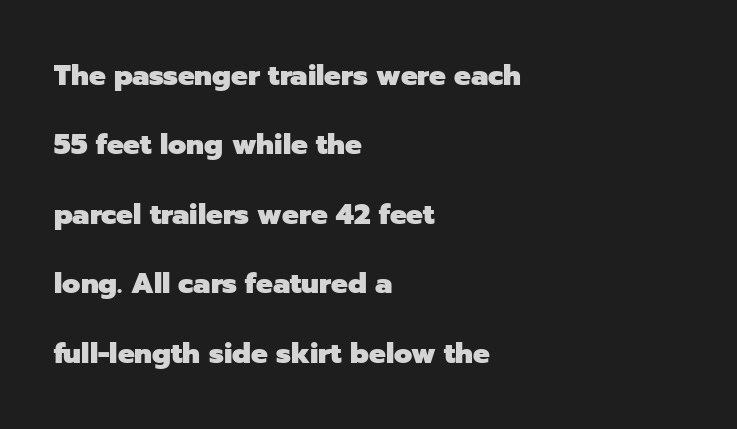
The image shows 28 px heavy sans-serif type, upright; set left-aligned, loose line spacing (2.48x), normal letter spacing, not underlined; low stroke contrast and a medium x-height.
